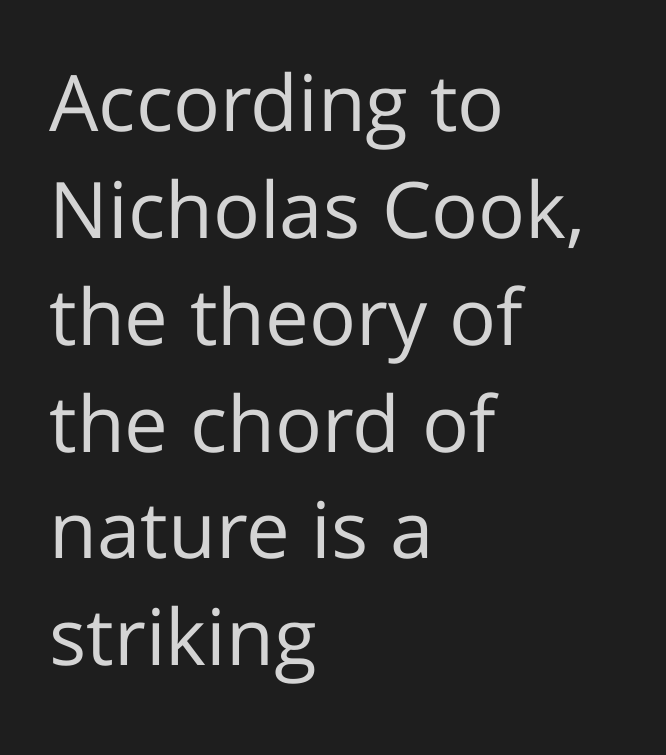
Q: Is the text bold? A: No.
Q: Is the text italic (slanted)? A: No, it is upright.
Q: Is the typeface a serif or a sans-serif typeface? A: Sans-serif.
Q: Is the text underlined? A: No.
Q: How is the paragraph aligned? A: Left-aligned.
Q: Is the spacing between letters normal or unusually wide? A: Normal.
Q: Is the spacing between lines tight, normal or loose? A: Normal.
Q: Width (condensed, normal, or wide)? A: Normal.
Q: Stroke contrast? A: Low.
Q: x-height? A: Medium.
Q: Monospaced? A: No.
